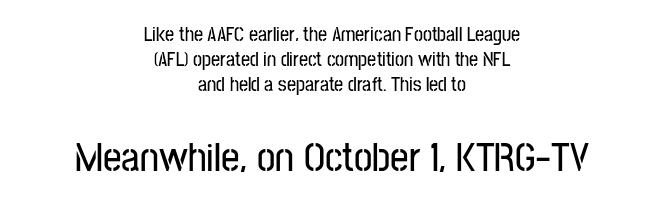
Q: Is the text italic (slanted)? A: No, it is upright.
Q: Is the typeface a serif or a sans-serif typeface? A: Sans-serif.
Q: Is the text underlined? A: No.
Q: How is the paragraph aligned? A: Centered.
Q: Is the spacing between letters normal or unusually wide? A: Normal.
Q: Is the spacing between lines tight, normal or loose? A: Normal.
Q: Which block of text is set in a larger size, the first (top) or the second (bottom)? A: The second (bottom) one.
Q: Width (condensed, normal, or wide)? A: Condensed.
Q: Stroke contrast? A: Low.
Q: x-height? A: Medium.
Q: Monospaced? A: No.
